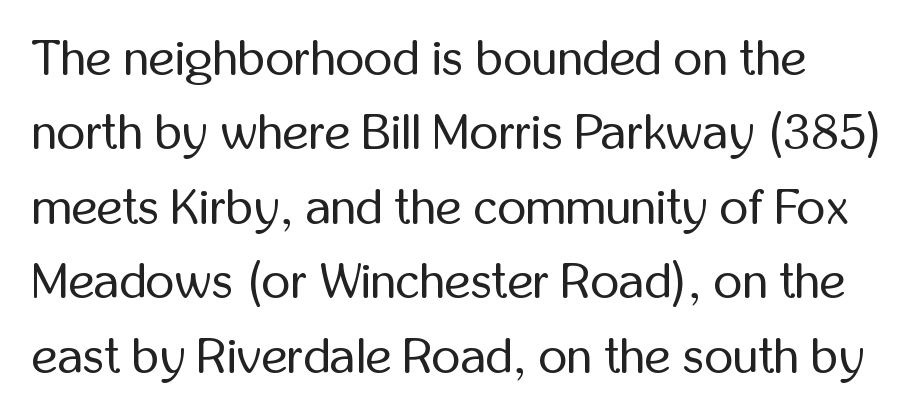
Q: Is the text bold? A: No.
Q: Is the text italic (slanted)? A: No, it is upright.
Q: Is the typeface a serif or a sans-serif typeface? A: Sans-serif.
Q: Is the text underlined? A: No.
Q: Is the spacing between letters normal or unusually wide? A: Normal.
Q: Is the spacing between lines tight, normal or loose? A: Normal.
Q: Width (condensed, normal, or wide)? A: Condensed.
Q: Stroke contrast? A: Low.
Q: x-height? A: Medium.
Q: Monospaced? A: No.
